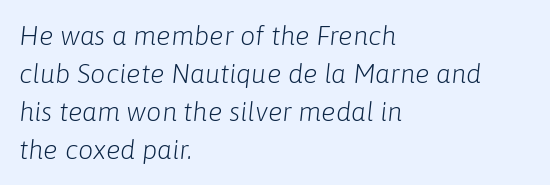
Q: Is the text bold? A: No.
Q: Is the text italic (slanted)? A: Yes, it leans right by about 6 degrees.
Q: Is the text underlined? A: No.
Q: How is the paragraph aligned? A: Left-aligned.
Q: Is the spacing between letters normal or unusually wide? A: Normal.
Q: Is the spacing between lines tight, normal or loose? A: Normal.
